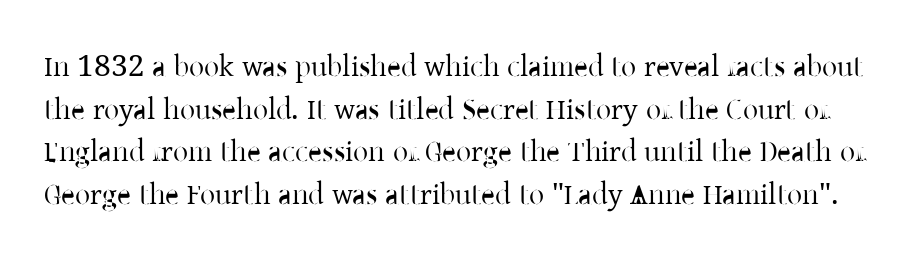
The image shows 30 px regular-weight serif type, upright; set normal line spacing (1.42x), normal letter spacing, not underlined; low stroke contrast and a medium x-height.
